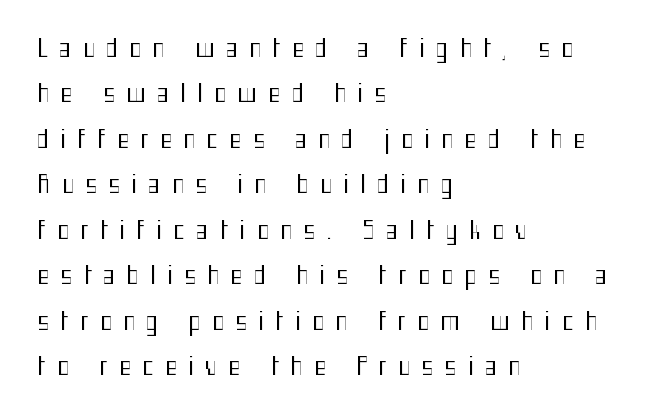
The image shows 25 px text type, upright; set left-aligned, line spacing 1.82x, unusually wide letter spacing (+0.46 em), not underlined.
